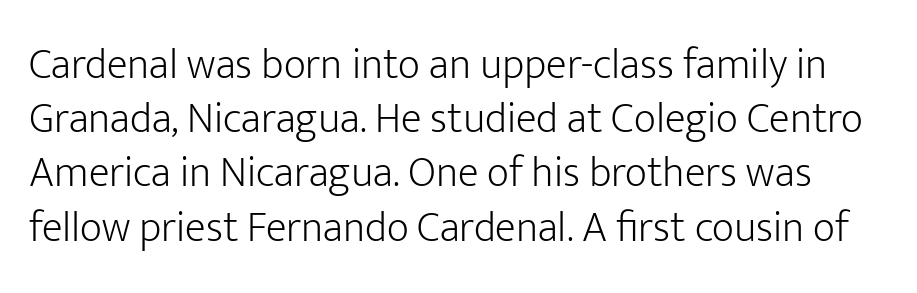
These glyphs show unthickened strokes, regular width or finer. No feet cap the strokes, marking this as sans-serif type. Characters remain perfectly vertical along every line. The glyphs are unaccompanied by any horizontal stroke below them.
